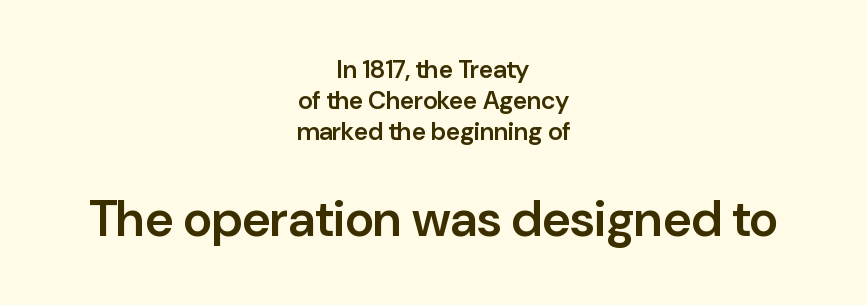
Q: Is the text bold? A: Semi-bold.
Q: Is the text italic (slanted)? A: No, it is upright.
Q: Is the typeface a serif or a sans-serif typeface? A: Sans-serif.
Q: Is the text underlined? A: No.
Q: How is the paragraph aligned? A: Centered.
Q: Is the spacing between letters normal or unusually wide? A: Normal.
Q: Which block of text is set in a larger size, the first (top) or the second (bottom)? A: The second (bottom) one.
Q: Width (condensed, normal, or wide)? A: Normal.
Q: Stroke contrast? A: Low.
Q: x-height? A: Medium.
Q: Monospaced? A: No.
